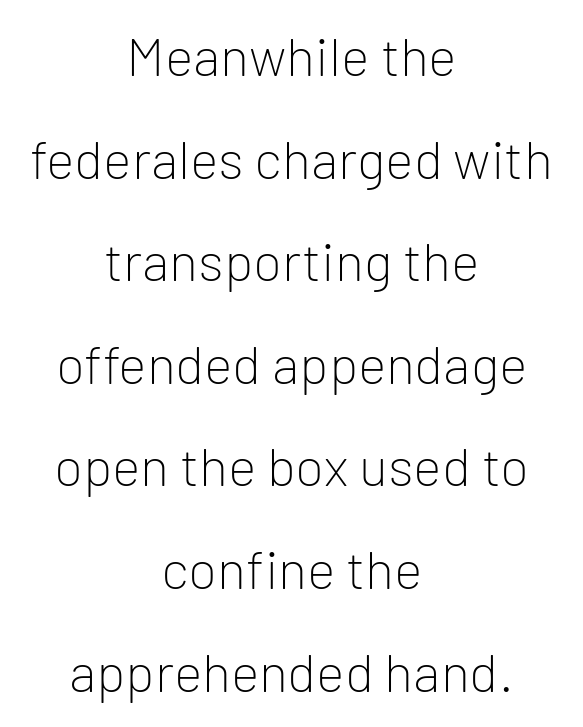
Every stem runs plumb, perpendicular to the baseline. Layout note: lines centered. The face used here is proportionally spaced, like ordinary book or web type. Caption: standard tracking, unaltered. Reading down the column, the eye jumps a long way to each next line.
